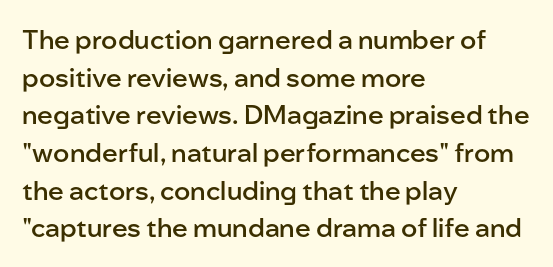
The image shows 26 px text type, upright; set left-aligned, normal line spacing (1.45x), normal letter spacing, not underlined.
